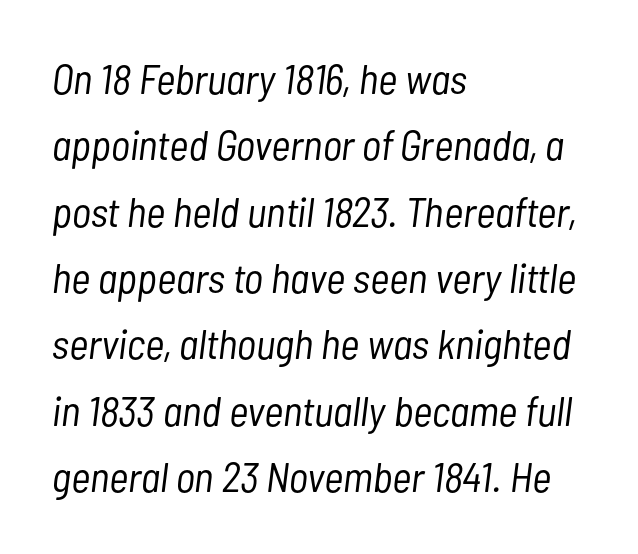
Q: Is the text bold? A: No.
Q: Is the text italic (slanted)? A: Yes, it leans right by about 7 degrees.
Q: Is the text underlined? A: No.
Q: How is the paragraph aligned? A: Left-aligned.
Q: Is the spacing between letters normal or unusually wide? A: Normal.
Q: Is the spacing between lines tight, normal or loose? A: Normal.
Q: Width (condensed, normal, or wide)? A: Condensed.
Q: Stroke contrast? A: Low.
Q: x-height? A: Medium.
Q: Monospaced? A: No.
